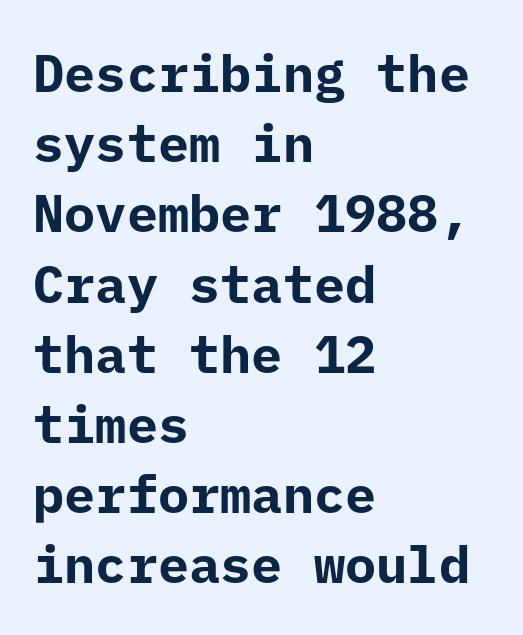
The image shows 52 px bold sans-serif type, upright; set left-aligned, normal line spacing (1.35x), normal letter spacing, not underlined; low stroke contrast and a medium x-height.
